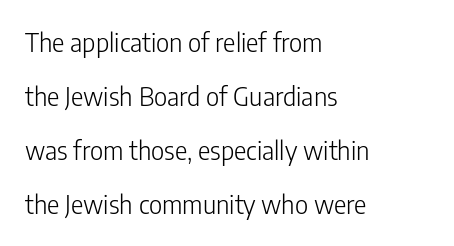
The image shows 26 px text type, upright; set left-aligned, loose line spacing (2.08x), normal letter spacing, not underlined.
